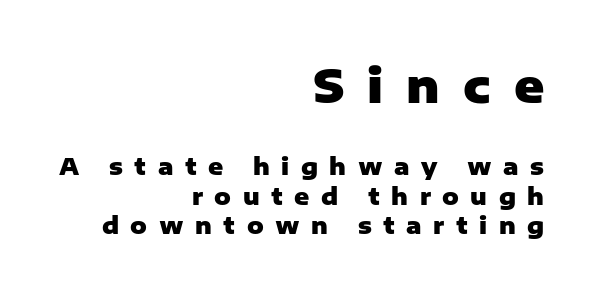
The font's upright variant was chosen for this text. Heavy-handed strokes throughout: this text is bold. The rag falls on the left side of this text block. Compared with typical paragraphs, the rows here are spaced about the same. Block one is the big one; block two sits smaller underneath.
